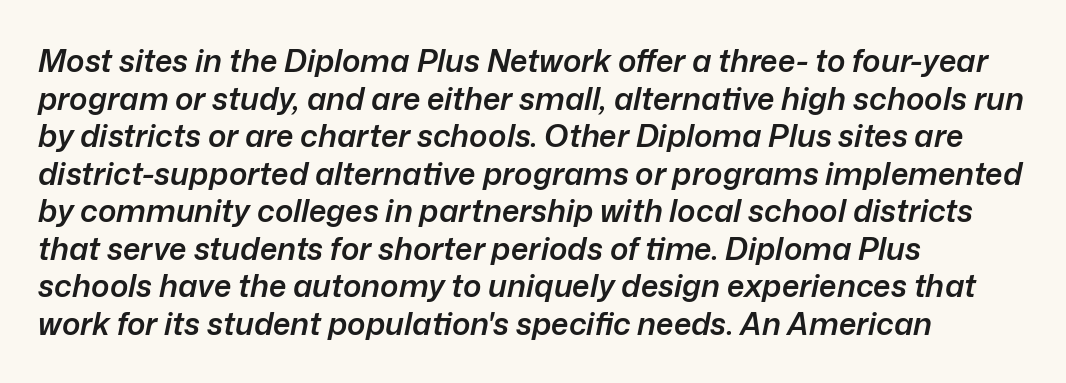
Q: Is the text bold? A: Semi-bold.
Q: Is the text italic (slanted)? A: Yes, it leans right by about 12 degrees.
Q: Is the text underlined? A: No.
Q: How is the paragraph aligned? A: Left-aligned.
Q: Is the spacing between letters normal or unusually wide? A: Normal.
Q: Width (condensed, normal, or wide)? A: Normal.
Q: Stroke contrast? A: Low.
Q: x-height? A: Medium.
Q: Monospaced? A: No.
